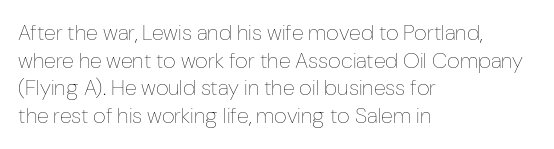
{"italic": "no", "bold": "no", "underline": "no", "align": "left", "line_spacing": "normal", "line_spacing_ratio": 1.26, "letter_spacing": "normal", "letter_spacing_em": 0.0, "glyph_px": 22}
